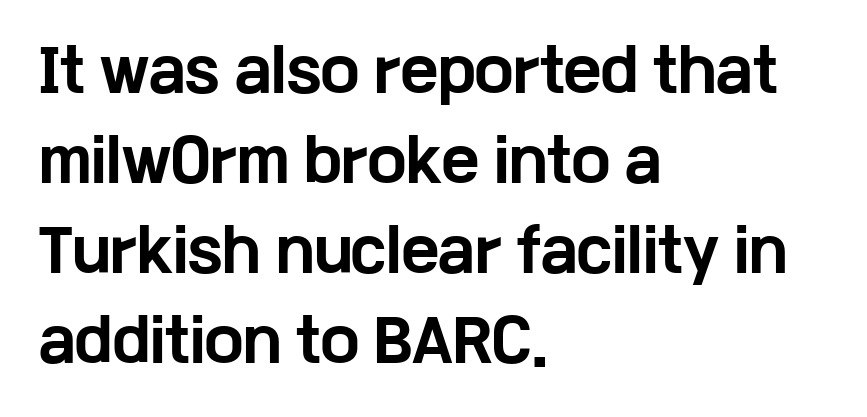
{"serif": "no", "italic": "no", "bold": "yes", "weight": "bold", "width": "wide", "stroke_contrast": "low", "x_height": "medium", "monospaced": "no", "underline": "no", "align": "left", "line_spacing": "normal", "line_spacing_ratio": 1.58, "letter_spacing": "normal", "letter_spacing_em": 0.0, "glyph_px": 57}
